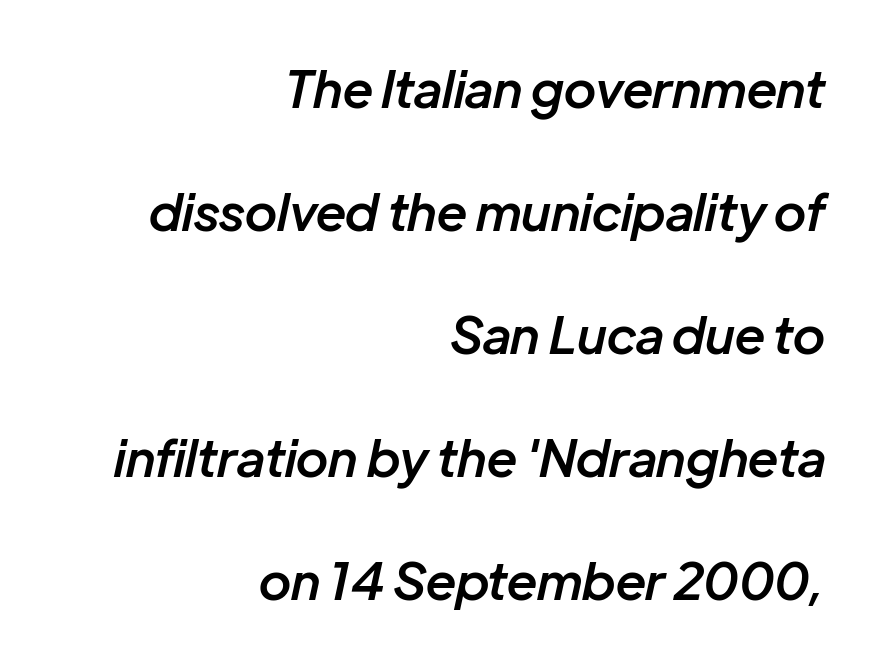
{"italic": "yes", "lean": "right", "slant_degrees": 12, "bold": "semi", "weight": "semibold", "width": "normal", "stroke_contrast": "low", "x_height": "medium", "monospaced": "no", "underline": "no", "align": "right", "line_spacing": "loose", "line_spacing_ratio": 2.41, "letter_spacing": "normal", "letter_spacing_em": 0.0, "glyph_px": 51}
